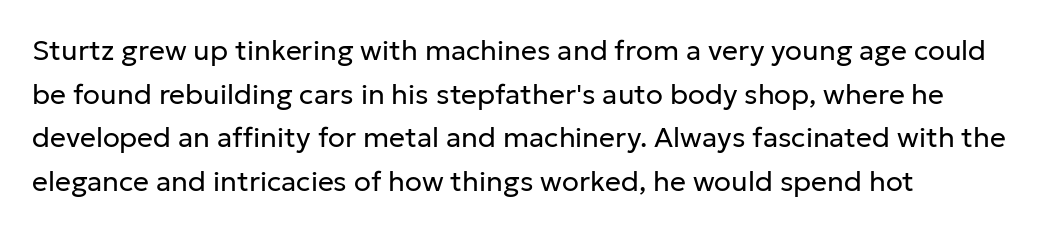
{"serif": "no", "italic": "no", "bold": "no", "weight": "regular", "width": "normal", "stroke_contrast": "low", "x_height": "medium", "monospaced": "no", "underline": "no", "line_spacing": "normal", "line_spacing_ratio": 1.56, "letter_spacing": "normal", "letter_spacing_em": 0.0, "glyph_px": 28}
